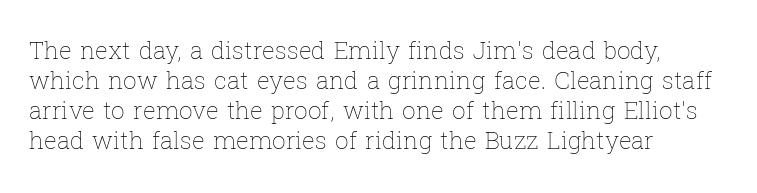
Honestly, there is no underline to notice here at all. The font's upright variant was chosen for this text. Horizontally, the lines are justified to the leading edge only. Bold? No — there's no thickening of the strokes.
